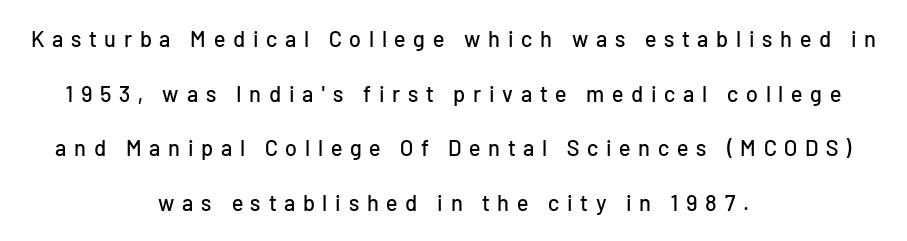
The image shows 22 px text type, upright; set centered, loose line spacing (2.48x), unusually wide letter spacing (+0.35 em), not underlined.
